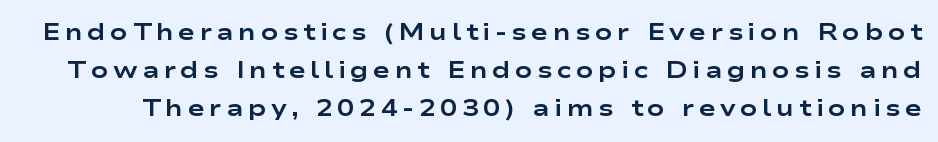
The image shows 23 px bold type, upright; set normal line spacing (1.66x), not underlined.
